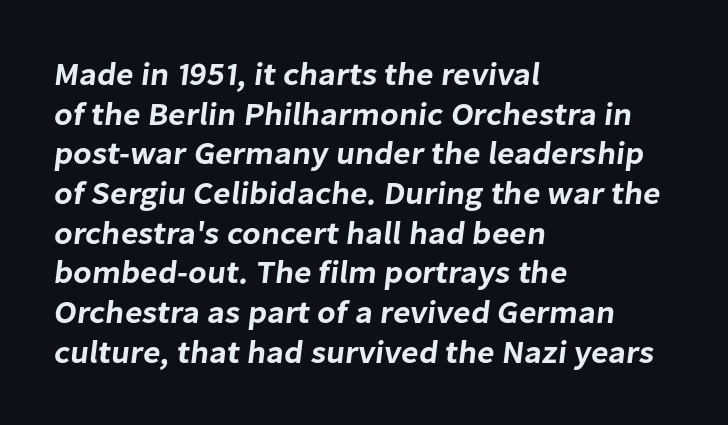
{"serif": "no", "width": "normal", "stroke_contrast": "low", "x_height": "medium", "monospaced": "no", "underline": "no", "align": "left", "line_spacing_ratio": 1.24, "letter_spacing": "normal", "letter_spacing_em": 0.0, "glyph_px": 32}
